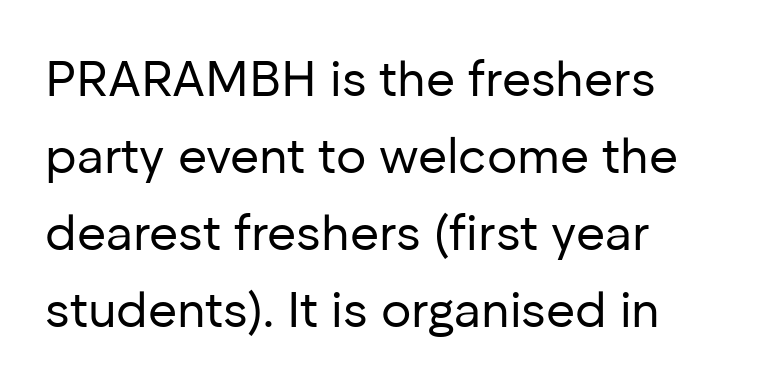
The image shows 50 px regular-weight sans-serif type, upright; set normal line spacing (1.54x), normal letter spacing, not underlined; low stroke contrast and a medium x-height.
